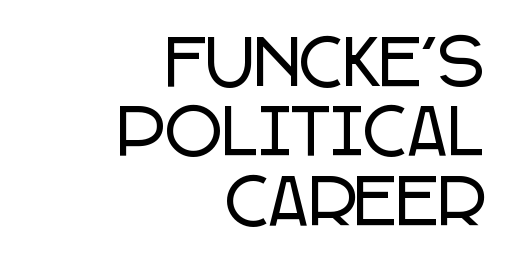
The passage shown is typed in a proportional face where columns would drift. Nothing sits at the stroke ends, so this counts as sans-serif. Only glyphs here, with clear space below each row. In CSS terms this would be text-align: right. Designer's note — italics off, roman on.
